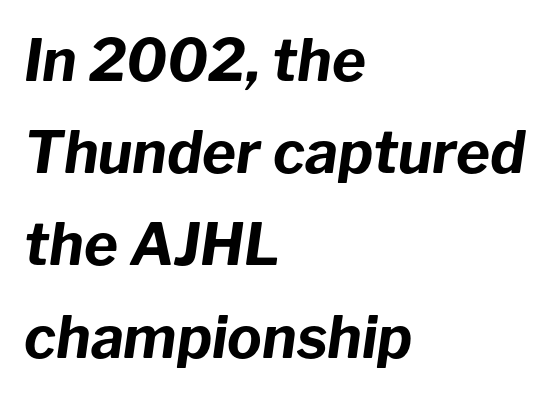
{"italic": "yes", "lean": "right", "slant_degrees": 8, "bold": "yes", "weight": "bold", "width": "normal", "stroke_contrast": "low", "x_height": "medium", "monospaced": "no", "underline": "no", "align": "left", "line_spacing": "normal", "line_spacing_ratio": 1.59, "letter_spacing": "normal", "letter_spacing_em": 0.0, "glyph_px": 58}
